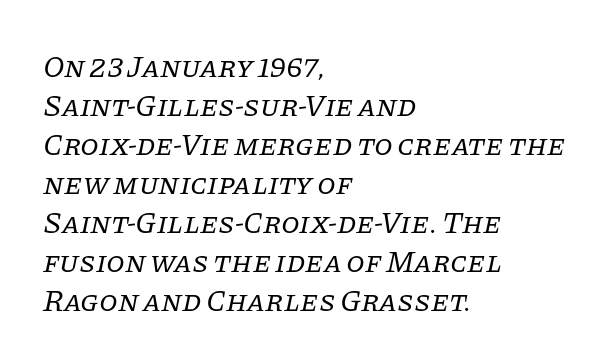
The image shows 30 px regular-weight serif type, italic (leaning right); set left-aligned, normal line spacing (1.3x), normal letter spacing, not underlined; low stroke contrast and a large x-height.
